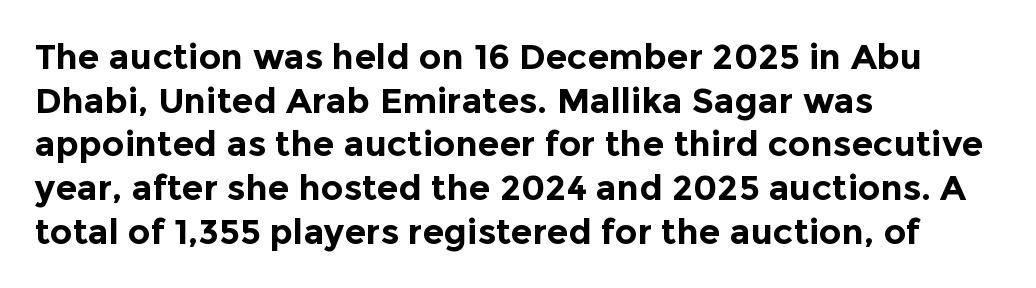
Q: Is the text bold? A: Yes.
Q: Is the text italic (slanted)? A: No, it is upright.
Q: Is the typeface a serif or a sans-serif typeface? A: Sans-serif.
Q: Is the text underlined? A: No.
Q: How is the paragraph aligned? A: Left-aligned.
Q: Is the spacing between letters normal or unusually wide? A: Normal.
Q: Is the spacing between lines tight, normal or loose? A: Normal.
Q: Width (condensed, normal, or wide)? A: Normal.
Q: x-height? A: Medium.
Q: Monospaced? A: No.
